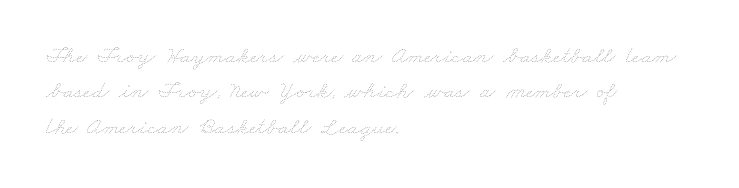
Decoration check: the copy has no underline. Words appear dense and cohesive because spacing is normal. Evenly set lines give the paragraph a standard silhouette. Is the block centered? No — it sits flush against the left margin.
